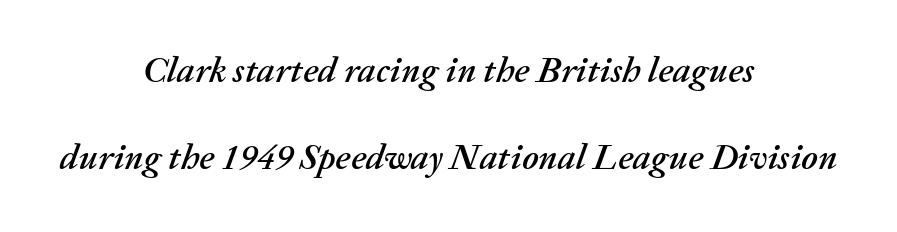
Q: Is the text italic (slanted)? A: Yes, it leans right by about 20 degrees.
Q: Is the text underlined? A: No.
Q: How is the paragraph aligned? A: Centered.
Q: Is the spacing between letters normal or unusually wide? A: Normal.
Q: Is the spacing between lines tight, normal or loose? A: Loose.
Q: Width (condensed, normal, or wide)? A: Normal.
Q: Stroke contrast? A: Medium.
Q: x-height? A: Medium.
Q: Monospaced? A: No.
